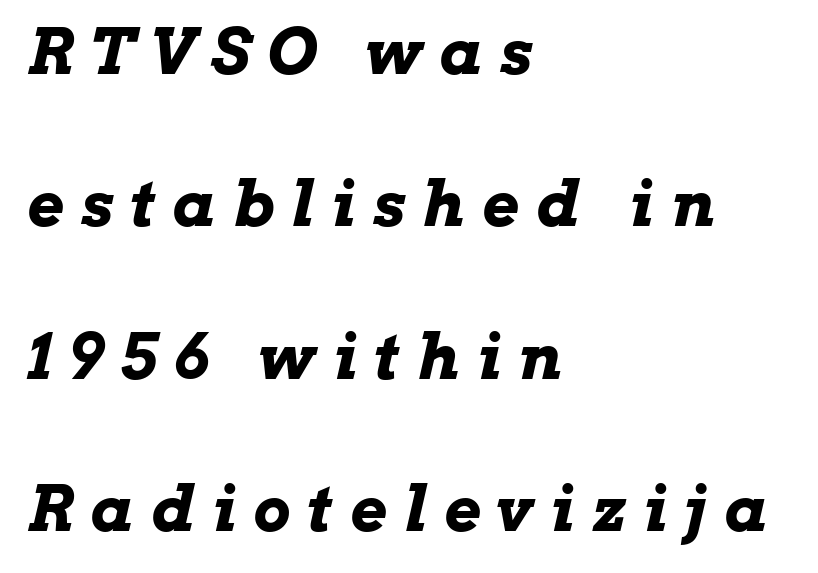
Pretty heavy lettering here — definitely bold. The axis of the letterforms is tilted away from vertical. Students, note that the glyphs here are deliberately spaced far apart. Quick note: interline space is abundant. Character widths vary here, with narrow letters taking less room than wide ones. The typesetter chose a ragged-right arrangement here.
